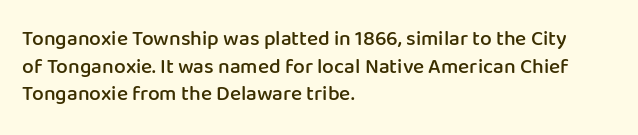
This sample uses plain, unmodified letter spacing. The foot of each line stays bare and open. The leading is moderate, giving the passage an even texture. A somewhat darkened texture: the type is semibold rather than bold.
